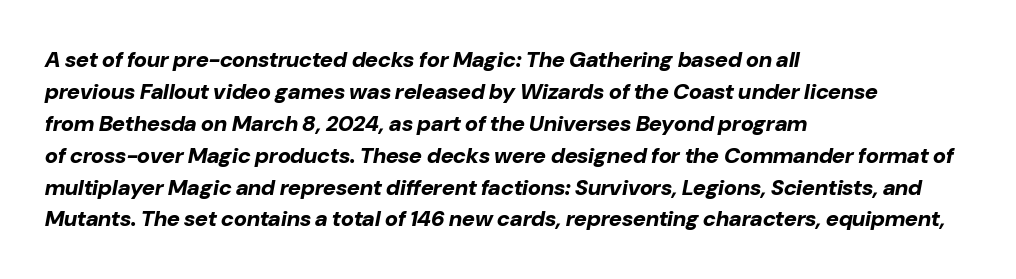
The image shows 22 px bold type, italic (leaning right); set left-aligned, normal line spacing (1.45x), normal letter spacing, not underlined.
